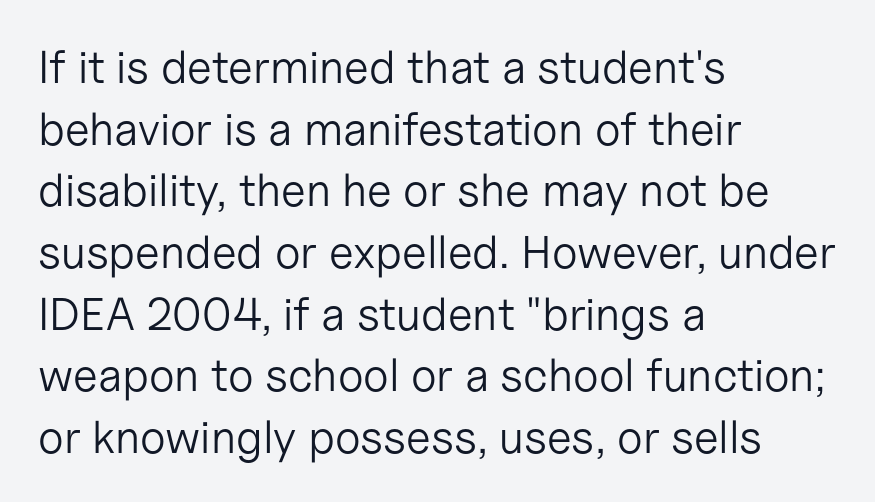
The image shows 46 px light sans-serif type, upright; set left-aligned, normal line spacing (1.34x), normal letter spacing, not underlined; low stroke contrast and a medium x-height.
